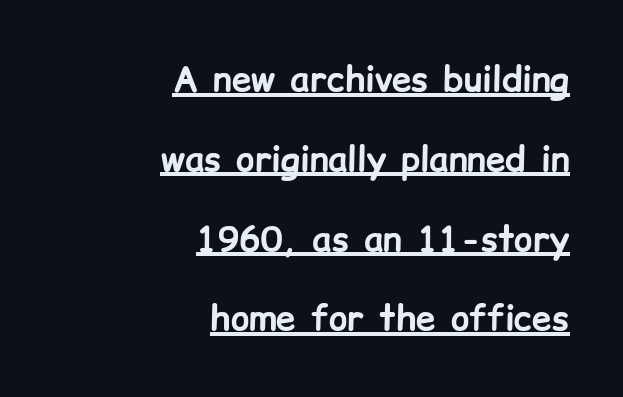
Q: Is the text bold? A: Yes.
Q: Is the text italic (slanted)? A: No, it is upright.
Q: Is the typeface a serif or a sans-serif typeface? A: Sans-serif.
Q: Is the text underlined? A: Yes.
Q: How is the paragraph aligned? A: Right-aligned.
Q: Is the spacing between letters normal or unusually wide? A: Normal.
Q: Is the spacing between lines tight, normal or loose? A: Loose.
Q: Width (condensed, normal, or wide)? A: Normal.
Q: Stroke contrast? A: Low.
Q: x-height? A: Medium.
Q: Monospaced? A: No.
